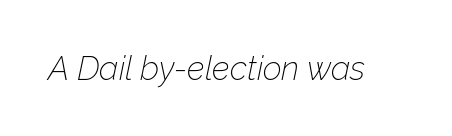
Q: Is the text bold? A: No.
Q: Is the text italic (slanted)? A: Yes, it leans right by about 12 degrees.
Q: Is the text underlined? A: No.
Q: Is the spacing between letters normal or unusually wide? A: Normal.
Q: Width (condensed, normal, or wide)? A: Normal.
Q: Stroke contrast? A: Low.
Q: x-height? A: Medium.
Q: Monospaced? A: No.
